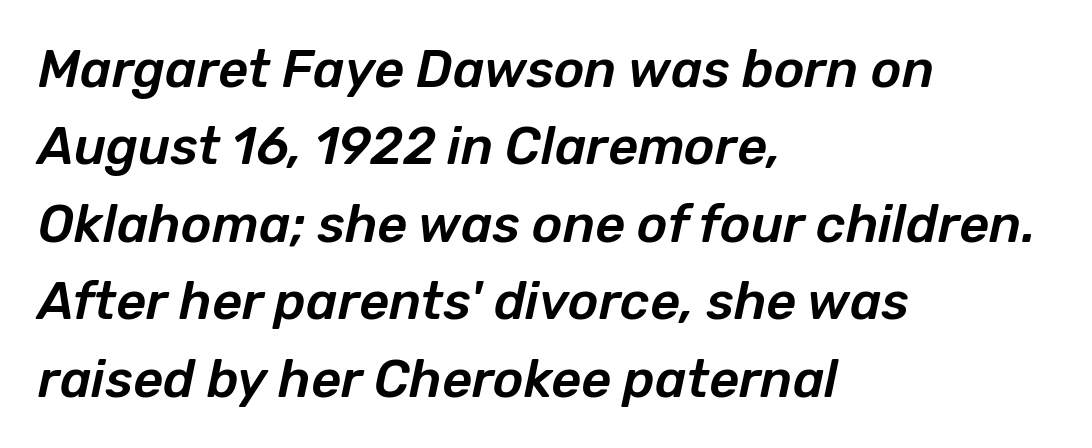
The image shows 52 px text type, italic (leaning right); set left-aligned, normal line spacing (1.49x), normal letter spacing, not underlined; low stroke contrast and a medium x-height.
